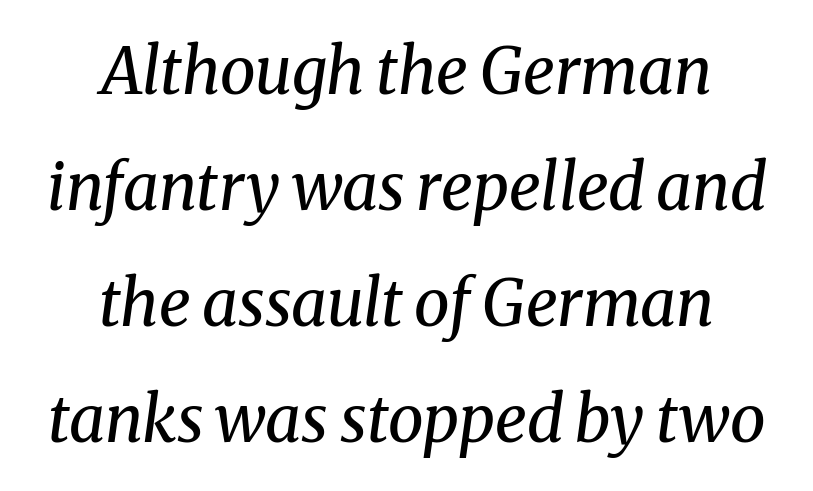
Does extra space separate the letters? No, they use regular spacing. Does the copy run flush right? No — it is centered line by line. The face used here is seriffed, in the tradition of book romans. The letters look calm and open, with moderate or lighter stems. Characters are canted at an angle relative to the baseline's perpendicular.
